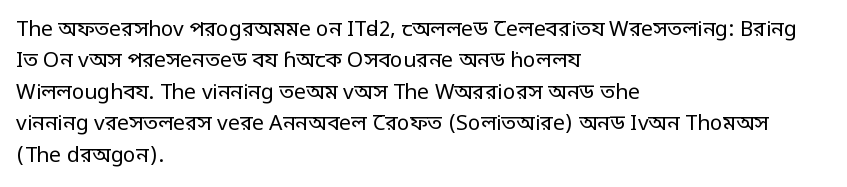
{"italic": "no", "bold": "no", "underline": "no", "align": "left", "line_spacing": "normal", "line_spacing_ratio": 1.5, "letter_spacing": "normal", "letter_spacing_em": 0.0, "glyph_px": 21}
